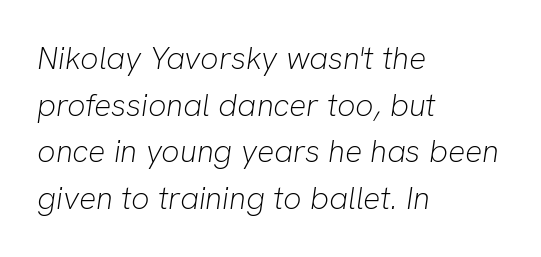
{"italic": "yes", "lean": "right", "slant_degrees": 8, "bold": "no", "weight": "light", "width": "normal", "stroke_contrast": "low", "x_height": "medium", "monospaced": "no", "underline": "no", "align": "left", "line_spacing": "normal", "line_spacing_ratio": 1.46, "letter_spacing": "normal", "letter_spacing_em": 0.0, "glyph_px": 32}
